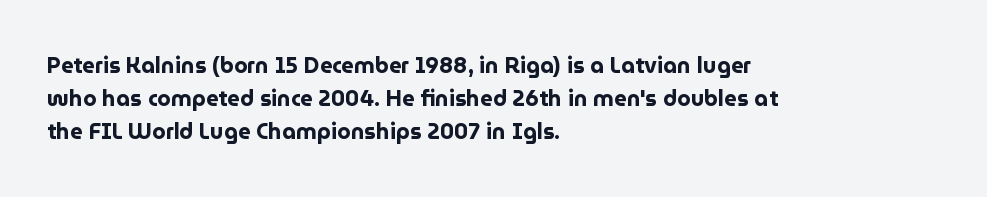
The image shows 22 px bold type, upright; set left-aligned, normal line spacing (1.51x), normal letter spacing, not underlined.
